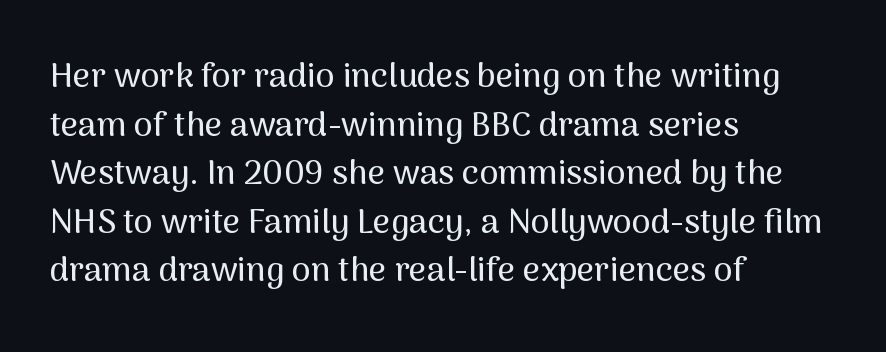
Lines of text with bare space underneath. Is there much room between lines? A standard amount, neither cramped nor airy. Characters remain perfectly vertical along every line. What kind of face is this? One without serifs — a sans. The rag falls on the right side of this text block.
